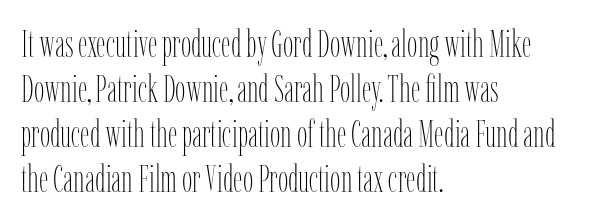
{"italic": "no", "bold": "no", "weight": "thin", "width": "condensed", "stroke_contrast": "low", "x_height": "medium", "monospaced": "no", "underline": "no", "align": "left", "line_spacing_ratio": 1.22, "letter_spacing": "normal", "letter_spacing_em": 0.0, "glyph_px": 37}
